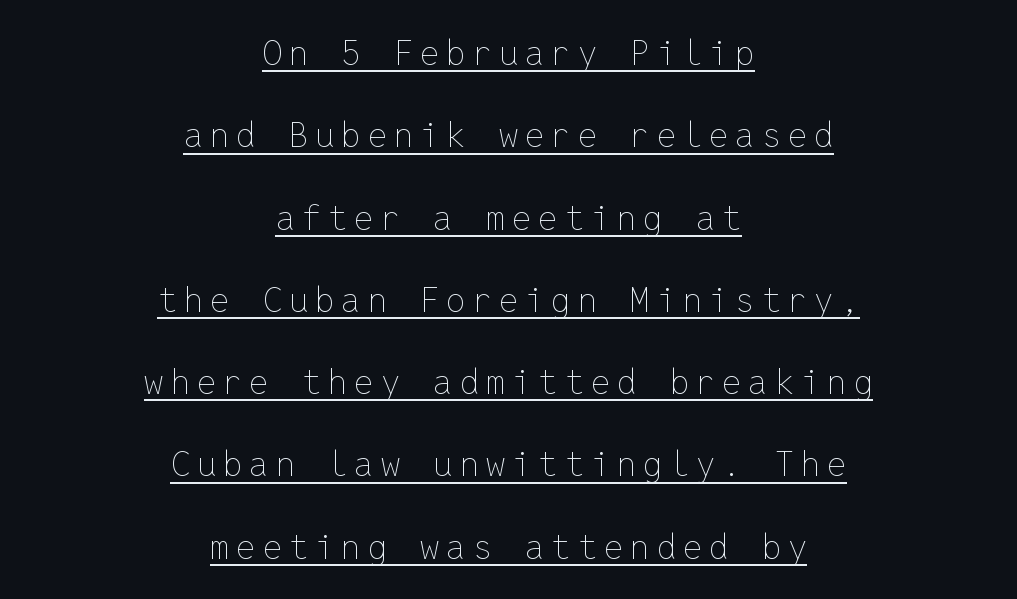
{"italic": "no", "bold": "no", "weight": "thin", "width": "normal", "stroke_contrast": "low", "x_height": "medium", "monospaced": "yes", "underline": "yes", "align": "center", "line_spacing": "loose", "line_spacing_ratio": 2.42, "letter_spacing": "wide", "letter_spacing_em": 0.21, "glyph_px": 34}
